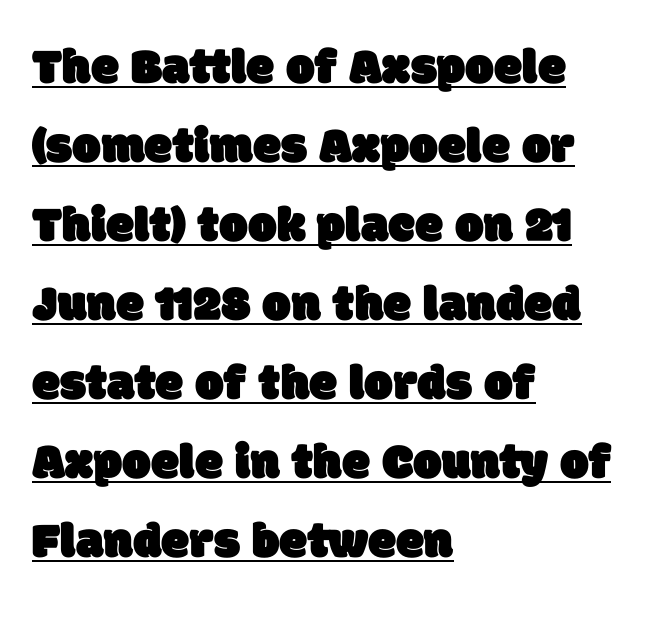
Has an underline been added? It has. The lines sit at an ordinary, default distance from one another. The face used here is a sans, in the tradition of grotesques and geometrics. Here the designer chose a conventional face with non-uniform glyph widths.
